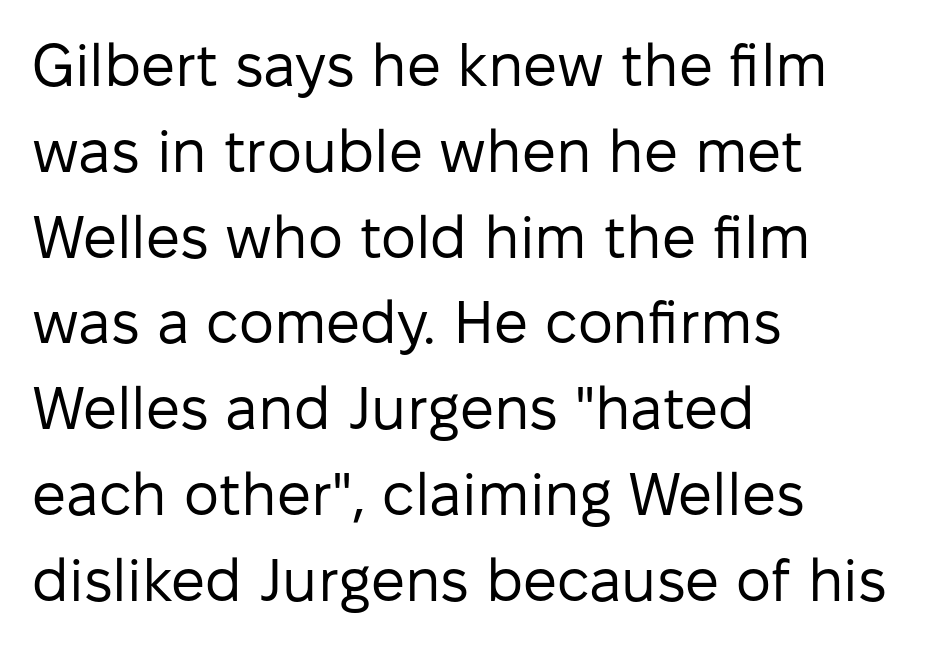
{"serif": "no", "italic": "no", "bold": "no", "weight": "regular", "width": "normal", "stroke_contrast": "low", "x_height": "medium", "monospaced": "no", "underline": "no", "align": "left", "line_spacing": "normal", "line_spacing_ratio": 1.43, "letter_spacing": "normal", "letter_spacing_em": 0.0, "glyph_px": 60}
